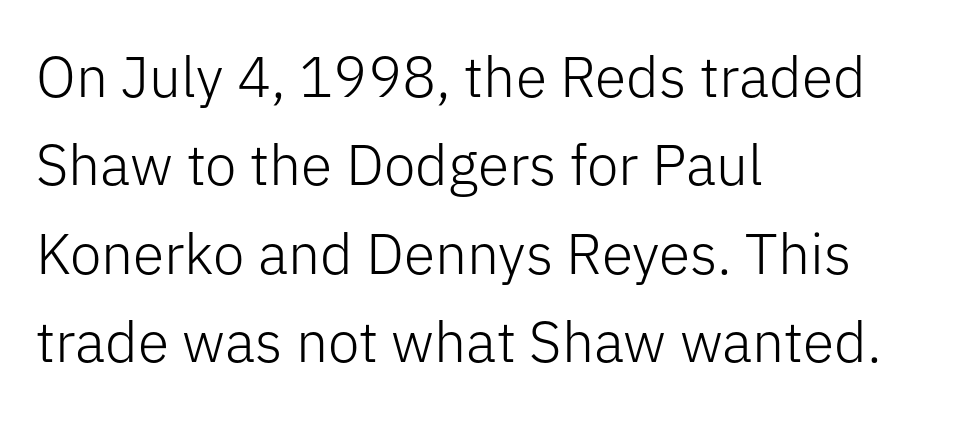
The image shows 57 px light sans-serif type, upright; set left-aligned, normal line spacing (1.55x), normal letter spacing, not underlined; low stroke contrast and a medium x-height.
